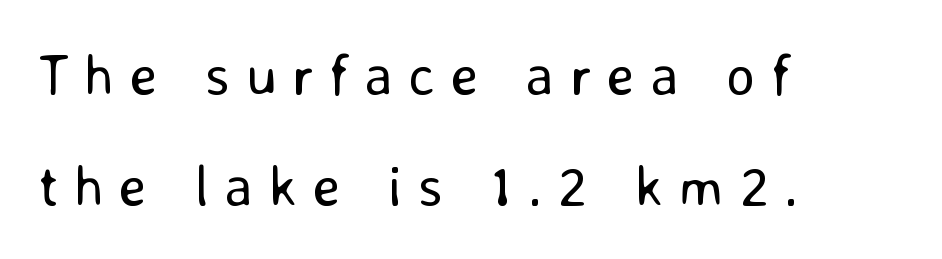
{"serif": "no", "italic": "no", "bold": "no", "weight": "regular", "width": "normal", "stroke_contrast": "low", "x_height": "medium", "monospaced": "no", "underline": "no", "align": "left", "line_spacing": "loose", "line_spacing_ratio": 1.95, "letter_spacing": "wide", "letter_spacing_em": 0.27, "glyph_px": 57}
